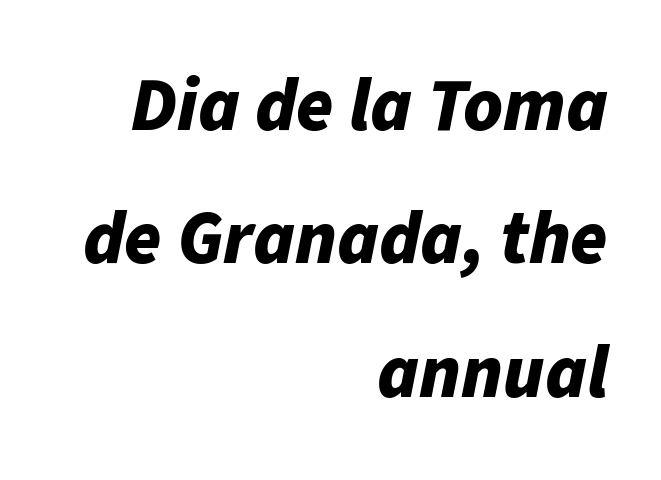
The zone under the glyphs is completely vacant. Character widths vary here, with narrow letters taking less room than wide ones. Standard letterfit; no display-style spreading of the glyphs. In CSS terms this would be text-align: right. The rendering applies a slant to the glyphs.
